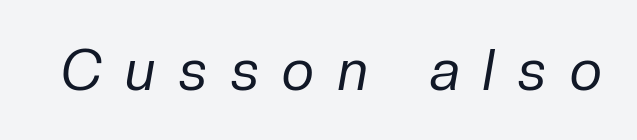
Q: Is the text bold? A: No.
Q: Is the text italic (slanted)? A: Yes, it leans right by about 10 degrees.
Q: Is the text underlined? A: No.
Q: Is the spacing between letters normal or unusually wide? A: Unusually wide.
Q: Width (condensed, normal, or wide)? A: Normal.
Q: Stroke contrast? A: Low.
Q: x-height? A: Medium.
Q: Monospaced? A: No.
